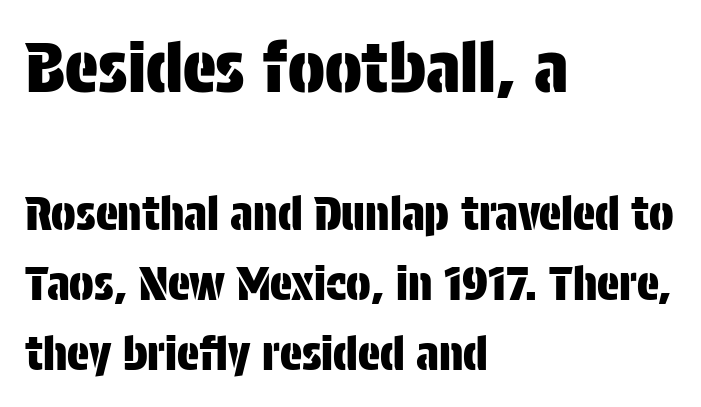
{"serif": "no", "italic": "no", "width": "condensed", "stroke_contrast": "low", "x_height": "large", "monospaced": "no", "underline": "no", "align": "left", "line_spacing": "normal", "line_spacing_ratio": 1.52, "letter_spacing": "normal", "letter_spacing_em": 0.0, "larger_block": "first", "size_ratio": 1.5, "glyph_px": 69}
